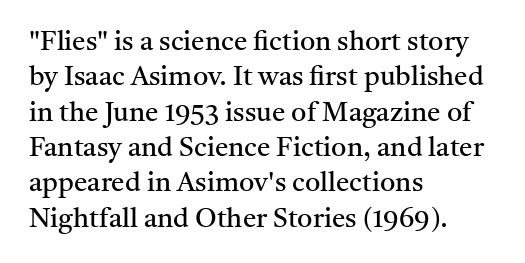
The image shows 27 px text type, upright; set left-aligned, normal line spacing (1.31x), normal letter spacing, not underlined.
